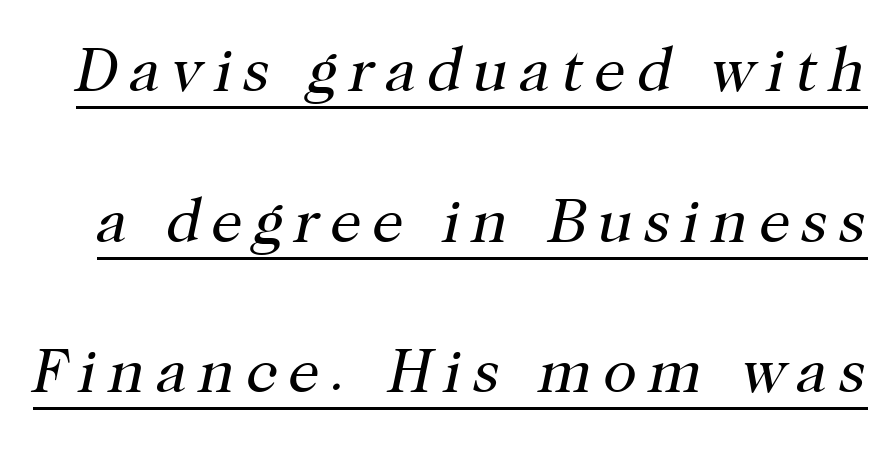
Q: Is the text bold? A: No.
Q: Is the text italic (slanted)? A: Yes, it leans right by about 12 degrees.
Q: Is the typeface a serif or a sans-serif typeface? A: Serif.
Q: Is the text underlined? A: Yes.
Q: Is the spacing between lines tight, normal or loose? A: Loose.
Q: Width (condensed, normal, or wide)? A: Normal.
Q: Stroke contrast? A: High.
Q: x-height? A: Medium.
Q: Monospaced? A: No.
